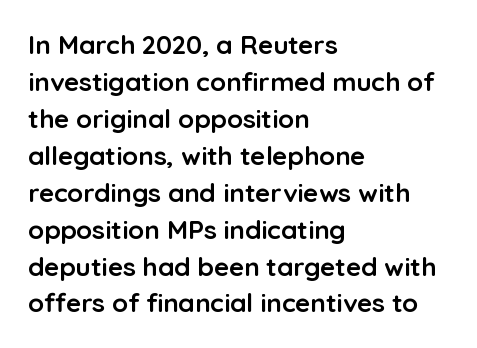
Q: Is the text bold? A: Yes.
Q: Is the text italic (slanted)? A: No, it is upright.
Q: Is the text underlined? A: No.
Q: How is the paragraph aligned? A: Left-aligned.
Q: Is the spacing between letters normal or unusually wide? A: Normal.
Q: Is the spacing between lines tight, normal or loose? A: Normal.
